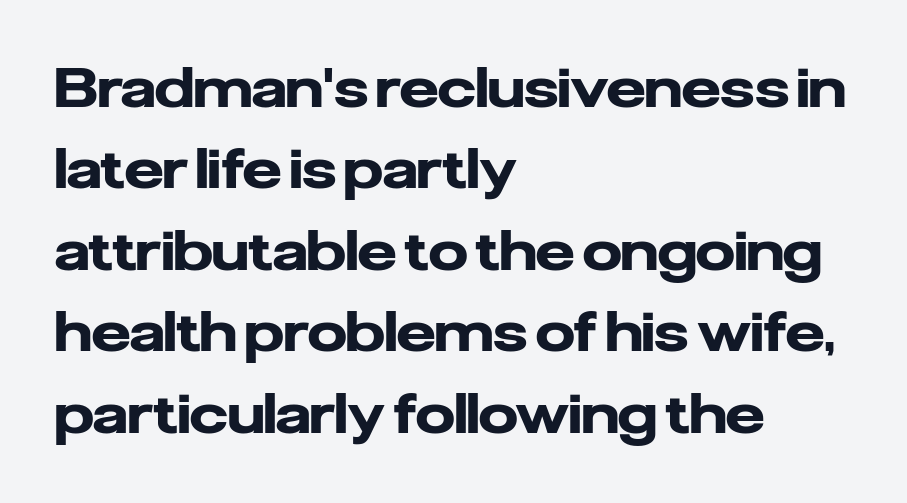
The image shows 55 px heavy sans-serif type, upright; set left-aligned, normal line spacing (1.48x), normal letter spacing, not underlined; low stroke contrast and a medium x-height.
